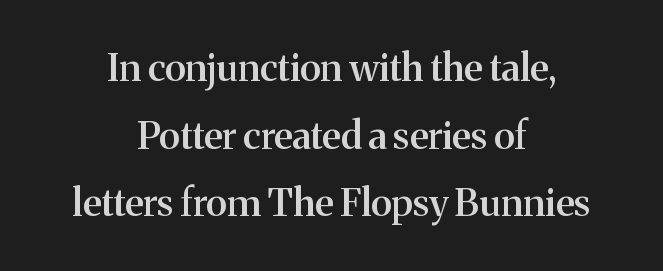
Q: Is the text bold? A: Semi-bold.
Q: Is the text italic (slanted)? A: No, it is upright.
Q: Is the typeface a serif or a sans-serif typeface? A: Serif.
Q: Is the text underlined? A: No.
Q: How is the paragraph aligned? A: Centered.
Q: Is the spacing between letters normal or unusually wide? A: Normal.
Q: Width (condensed, normal, or wide)? A: Normal.
Q: Stroke contrast? A: Medium.
Q: x-height? A: Medium.
Q: Monospaced? A: No.
